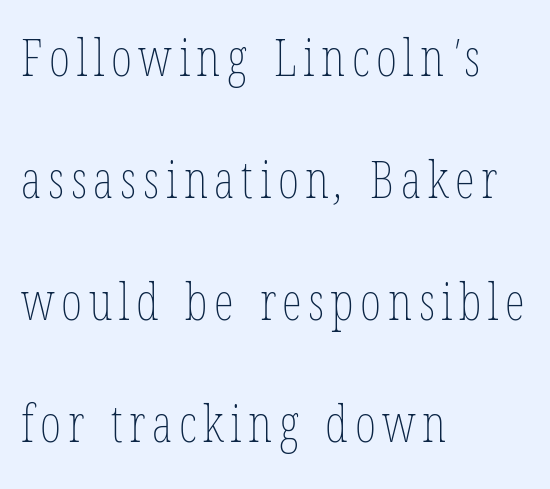
The image shows 51 px thin, condensed type; set left-aligned, loose line spacing (2.39x), not underlined; low stroke contrast and a medium x-height.
